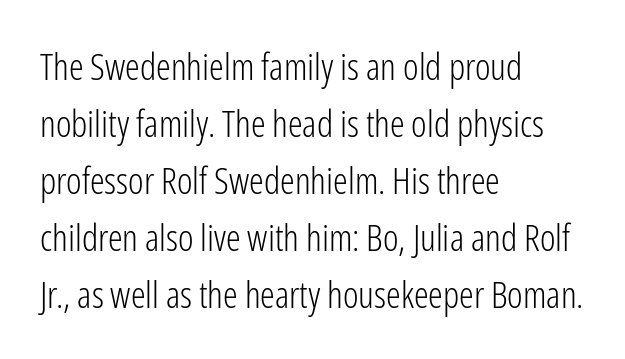
{"serif": "no", "italic": "no", "bold": "no", "weight": "light", "width": "condensed", "stroke_contrast": "low", "x_height": "medium", "monospaced": "no", "underline": "no", "align": "left", "line_spacing": "normal", "line_spacing_ratio": 1.54, "letter_spacing": "normal", "letter_spacing_em": 0.0, "glyph_px": 37}
